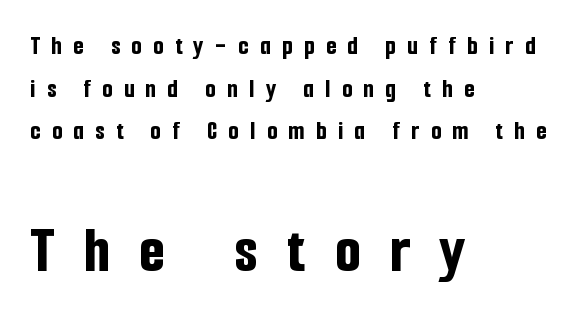
The line texture is sparse and dotted thanks to wide tracking. The rendering uses a bold face; every stroke is thick and dark. Of the two passages, the one underneath uses the larger point size. This sample has the flowing, uneven cadence of proportional lettering.
